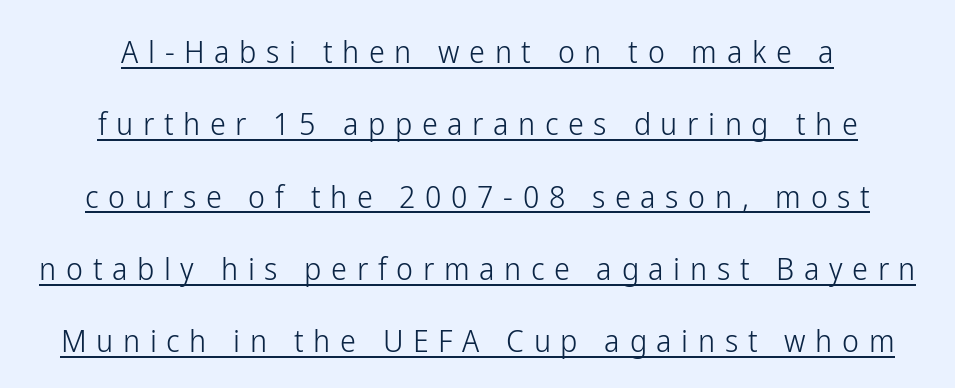
{"serif": "no", "italic": "no", "bold": "no", "weight": "light", "width": "condensed", "stroke_contrast": "low", "x_height": "medium", "monospaced": "no", "underline": "yes", "align": "center", "line_spacing": "loose", "line_spacing_ratio": 2.26, "letter_spacing": "wide", "letter_spacing_em": 0.3, "glyph_px": 32}
